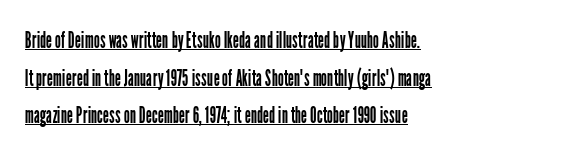
Q: Is the text bold? A: No.
Q: Is the text italic (slanted)? A: No, it is upright.
Q: Is the text underlined? A: Yes.
Q: How is the paragraph aligned? A: Left-aligned.
Q: Is the spacing between letters normal or unusually wide? A: Normal.
Q: Is the spacing between lines tight, normal or loose? A: Normal.
